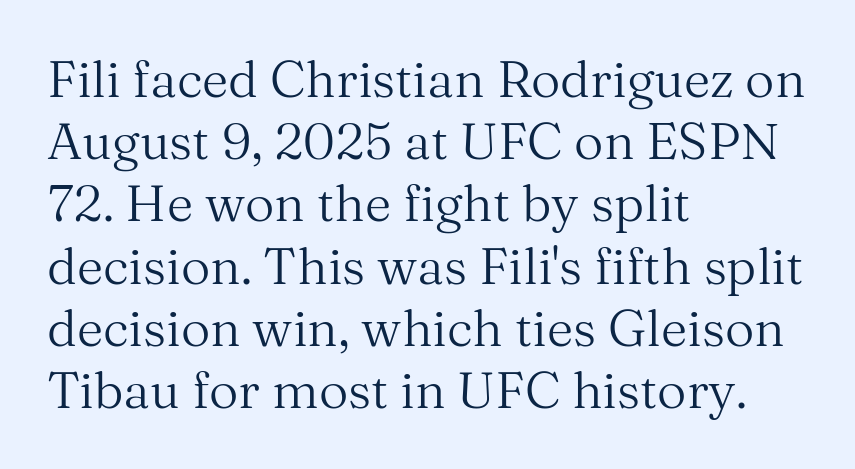
Q: Is the text bold? A: No.
Q: Is the text italic (slanted)? A: No, it is upright.
Q: Is the typeface a serif or a sans-serif typeface? A: Serif.
Q: Is the text underlined? A: No.
Q: How is the paragraph aligned? A: Left-aligned.
Q: Is the spacing between letters normal or unusually wide? A: Normal.
Q: Width (condensed, normal, or wide)? A: Normal.
Q: Stroke contrast? A: Medium.
Q: x-height? A: Medium.
Q: Monospaced? A: No.
